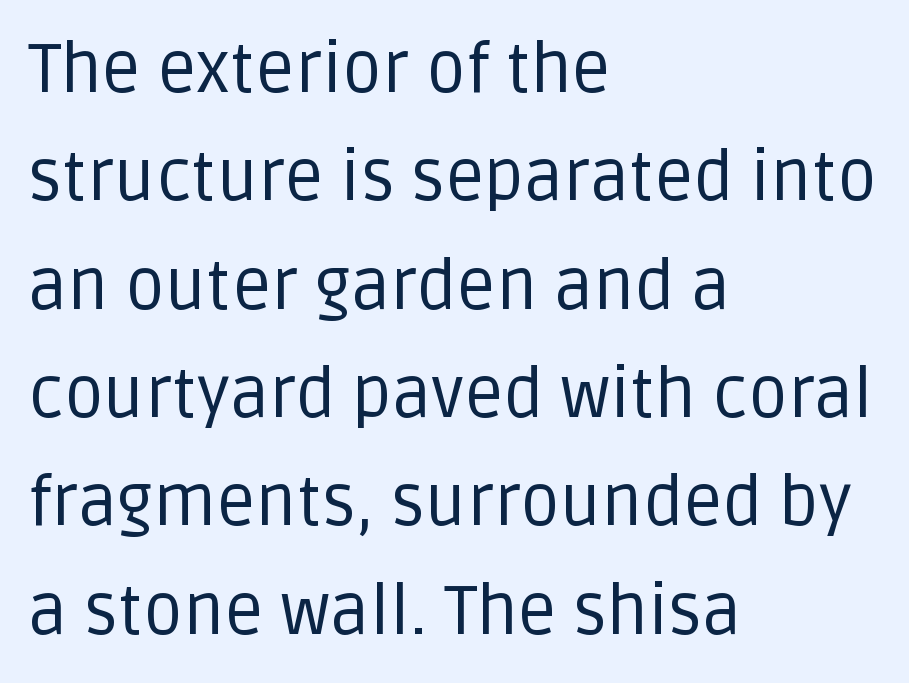
The image shows 69 px regular-weight sans-serif type, upright; set left-aligned, normal line spacing (1.57x), normal letter spacing, not underlined; low stroke contrast and a large x-height.
